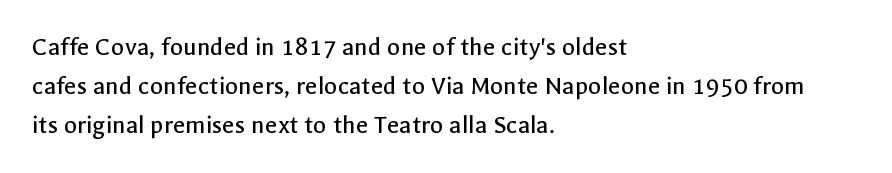
The image shows 27 px text type, upright; set left-aligned, normal line spacing (1.45x), normal letter spacing, not underlined.
